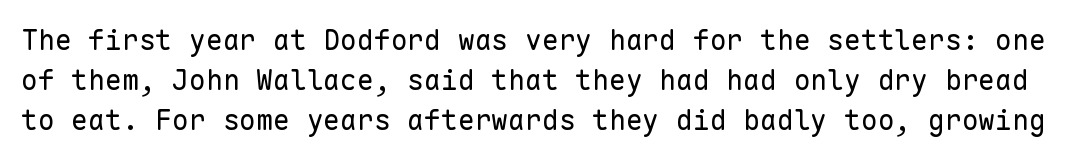
{"serif": "no", "italic": "no", "bold": "no", "weight": "regular", "width": "normal", "stroke_contrast": "low", "x_height": "medium", "monospaced": "yes", "underline": "no", "line_spacing": "normal", "line_spacing_ratio": 1.42, "letter_spacing": "normal", "letter_spacing_em": 0.0, "glyph_px": 28}
